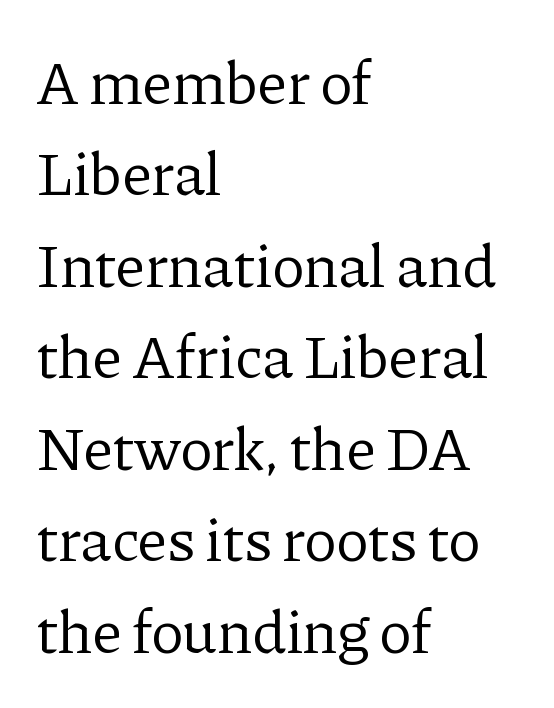
The typeface chosen for these lines features serifs. Nope, not italic — everything's standing straight. Do the characters align in a grid? No, the font is proportional. The line-height multiplier appears to be the usual default. You could call the tracking neutral — neither tight nor loose. The ragged edge is on the right, which tells us the setting is flush left.
